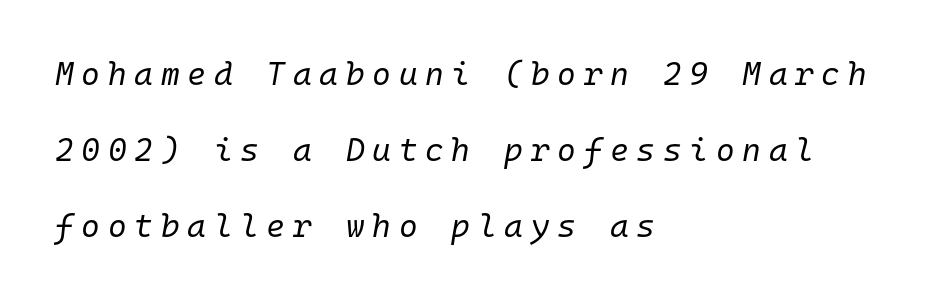
The image shows 32 px regular-weight type, italic (leaning right), monospaced; set left-aligned, loose line spacing (2.37x), unusually wide letter spacing (+0.24 em), not underlined; low stroke contrast and a medium x-height.
